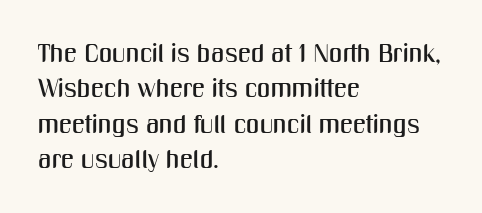
Q: Is the text italic (slanted)? A: No, it is upright.
Q: Is the text underlined? A: No.
Q: How is the paragraph aligned? A: Left-aligned.
Q: Is the spacing between letters normal or unusually wide? A: Normal.
Q: Is the spacing between lines tight, normal or loose? A: Normal.
